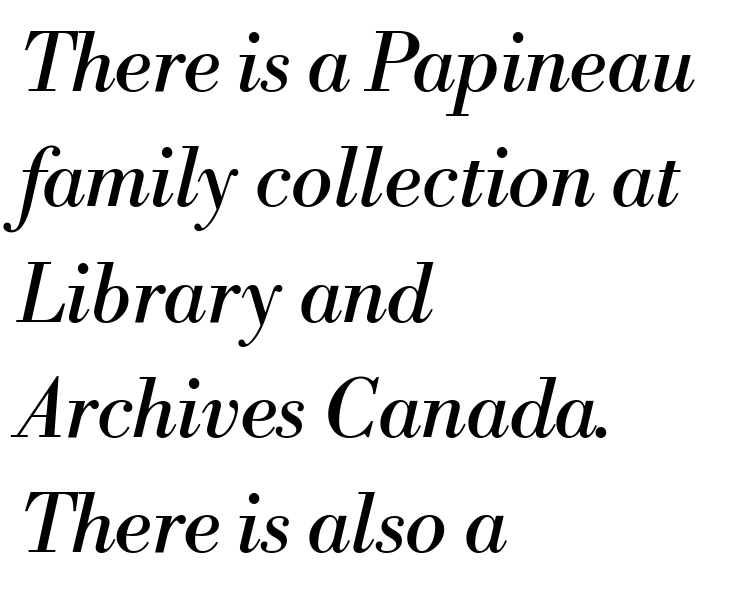
Decoration check: the copy has no underline. Does the leading feel generous? No, just average. Is this a sans? No — the strokes have serifs. This is oblique type, the kind used for emphasis or titles. Each letter keeps its own natural width here, so spacing adapts to shape.
